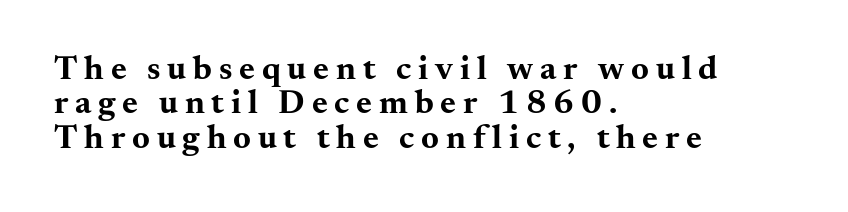
The image shows 34 px bold, wide serif type, upright; set left-aligned, tight line spacing (1.01x), unusually wide letter spacing (+0.2 em), not underlined; medium stroke contrast and a small x-height.
